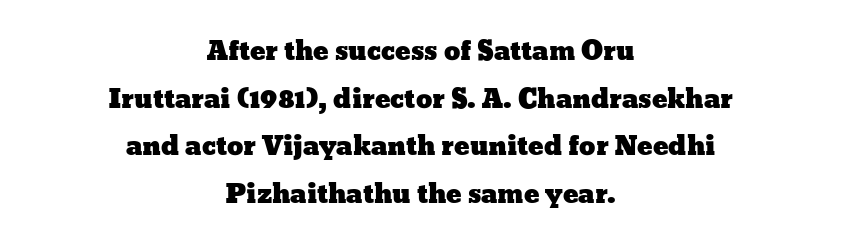
Decoration check: the copy has no underline. Short note: letters normally spaced. This rendering uses center alignment, leaving both contours irregular but symmetric. The letters stand straight up with perfectly vertical stems.
